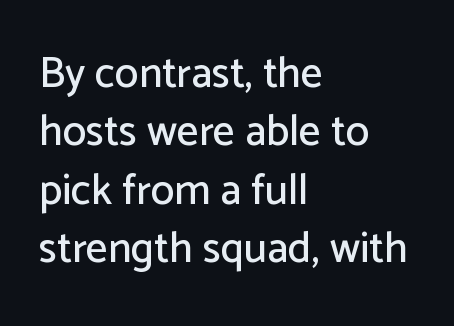
The image shows 43 px sans-serif type, upright; set left-aligned, normal line spacing (1.36x), normal letter spacing, not underlined; low stroke contrast and a medium x-height.
